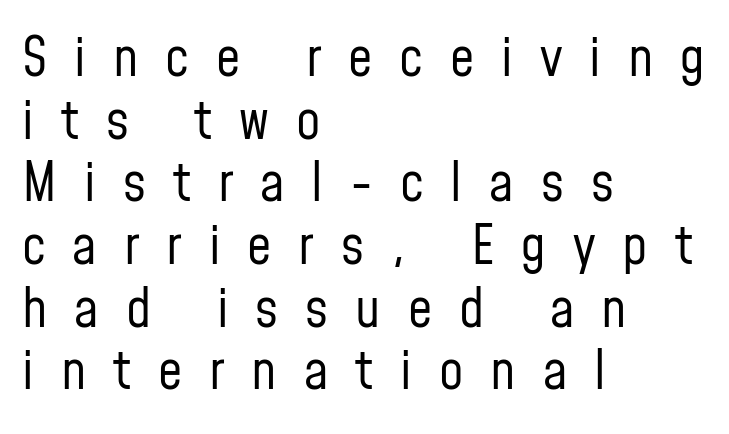
{"serif": "no", "italic": "no", "bold": "no", "weight": "regular", "width": "condensed", "stroke_contrast": "low", "x_height": "medium", "monospaced": "no", "underline": "no", "align": "left", "line_spacing_ratio": 1.16, "letter_spacing": "wide", "letter_spacing_em": 0.5, "glyph_px": 54}
